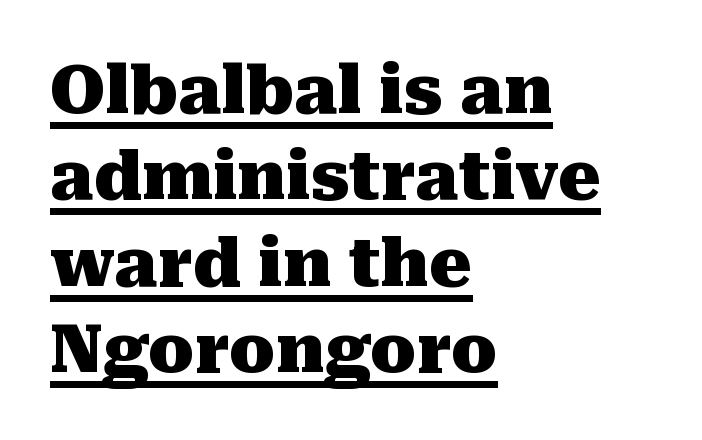
The image shows 67 px heavy serif type, upright; set left-aligned, normal line spacing (1.29x), normal letter spacing, underlined; medium stroke contrast and a medium x-height.
